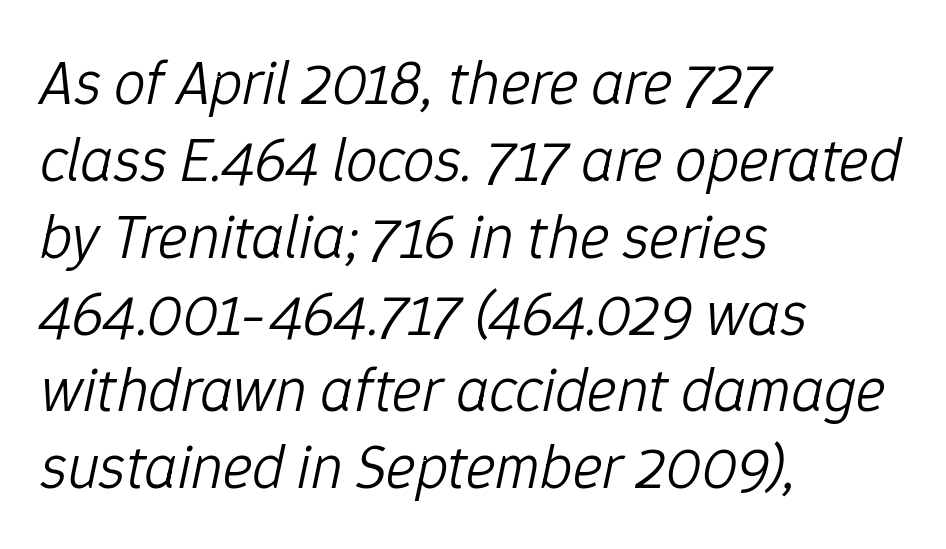
Notice how the stems are inclined rather than vertical — that's the hallmark of italics. The letters advance in unequal steps, a hallmark of proportional type. One-word summary of the alignment: left. Does extra space separate the letters? No, they use regular spacing. Is this a heavy cut? Hardly; it is regular or lighter. Check the space under the baseline: it is left empty.
